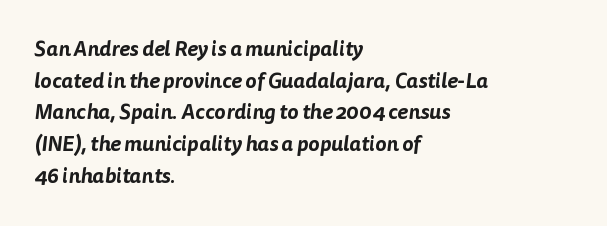
Q: Is the text underlined? A: No.
Q: How is the paragraph aligned? A: Left-aligned.
Q: Is the spacing between letters normal or unusually wide? A: Normal.
Q: Is the spacing between lines tight, normal or loose? A: Normal.
